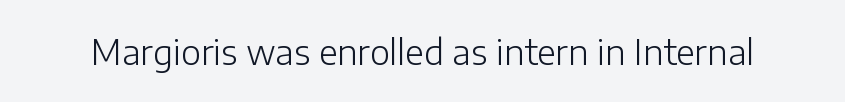
Q: Is the text bold? A: No.
Q: Is the text italic (slanted)? A: No, it is upright.
Q: Is the typeface a serif or a sans-serif typeface? A: Sans-serif.
Q: Is the text underlined? A: No.
Q: Is the spacing between letters normal or unusually wide? A: Normal.
Q: Width (condensed, normal, or wide)? A: Normal.
Q: Stroke contrast? A: Low.
Q: x-height? A: Medium.
Q: Monospaced? A: No.
